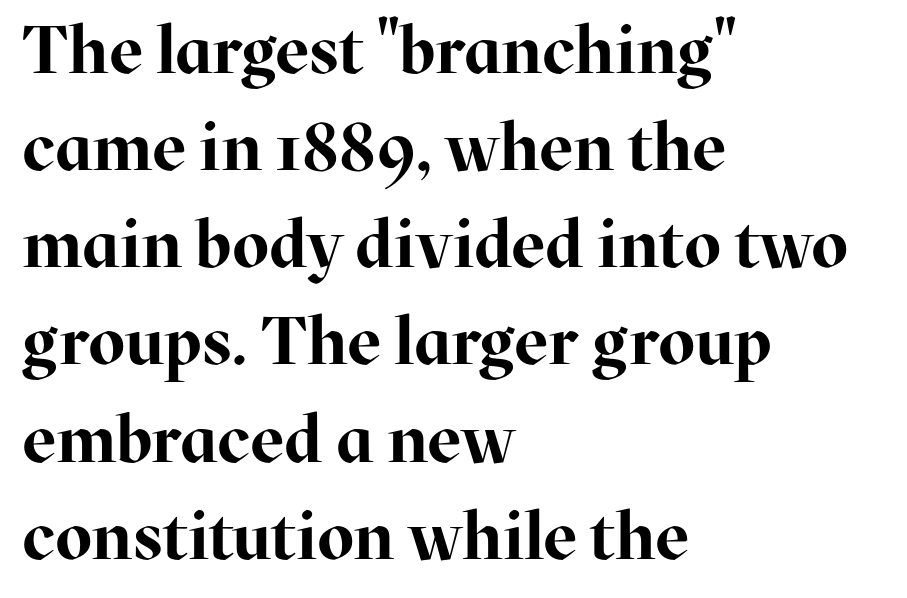
This rendering employs a face with finishing strokes, i.e., a serif. Nothing unusual about the tracking: characters are spaced as the font intends. The lines in this sample share a left origin and differ only in where they stop. The typography opts for an upright posture over an oblique one. These lines sit exactly where default settings would place them. Words float on clear page, feet unadorned.
